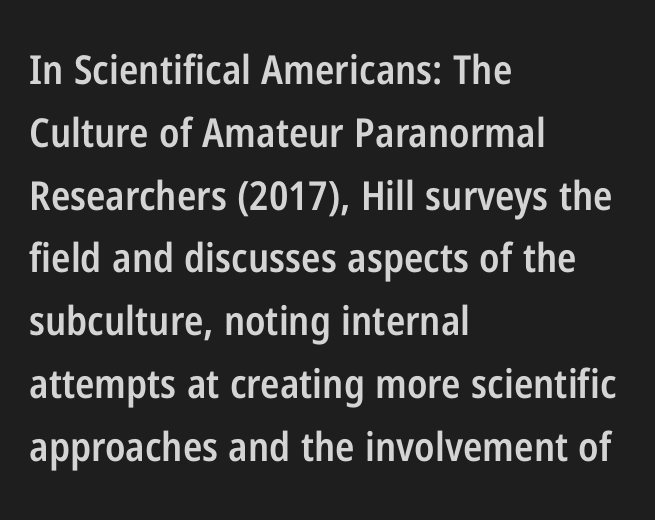
The image shows 40 px semibold, condensed sans-serif type, upright; set left-aligned, normal line spacing (1.57x), normal letter spacing, not underlined; low stroke contrast and a medium x-height.
